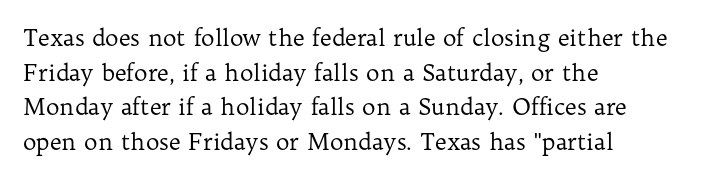
The image shows 23 px text type, upright; set left-aligned, normal line spacing (1.51x), normal letter spacing, not underlined.
